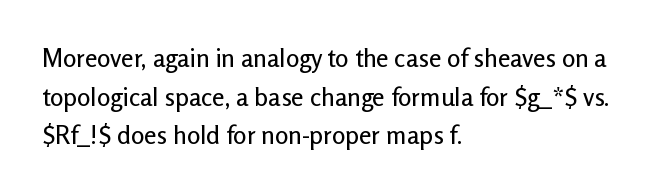
Q: Is the text italic (slanted)? A: No, it is upright.
Q: Is the text underlined? A: No.
Q: How is the paragraph aligned? A: Left-aligned.
Q: Is the spacing between letters normal or unusually wide? A: Normal.
Q: Is the spacing between lines tight, normal or loose? A: Normal.
